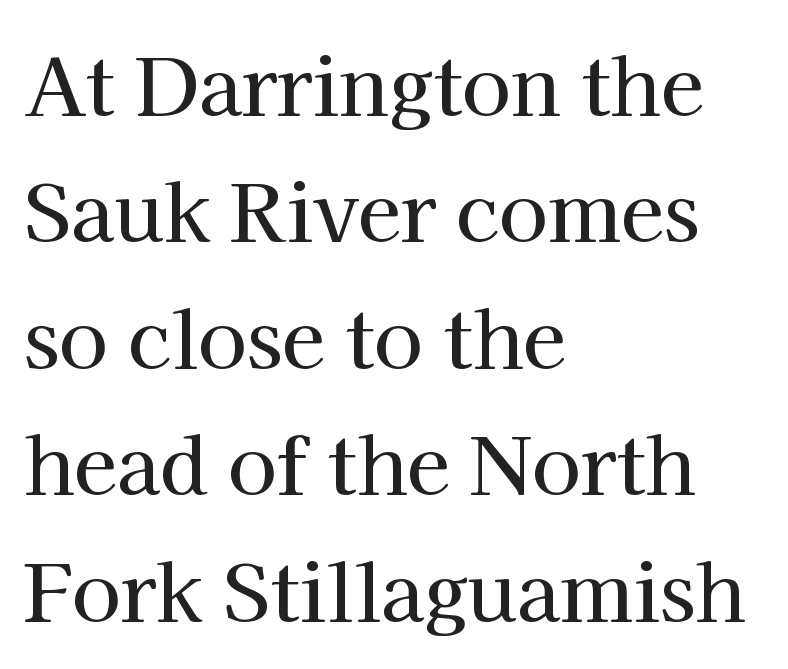
{"serif": "yes", "italic": "no", "width": "normal", "stroke_contrast": "high", "x_height": "medium", "monospaced": "no", "underline": "no", "align": "left", "line_spacing": "normal", "line_spacing_ratio": 1.6, "letter_spacing": "normal", "letter_spacing_em": 0.0, "glyph_px": 79}
